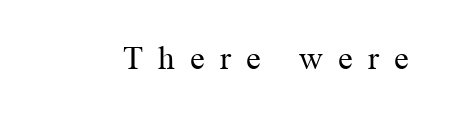
{"serif": "yes", "italic": "no", "bold": "no", "weight": "regular", "width": "normal", "stroke_contrast": "medium", "x_height": "medium", "monospaced": "no", "underline": "no", "letter_spacing": "wide", "letter_spacing_em": 0.46, "glyph_px": 33}
